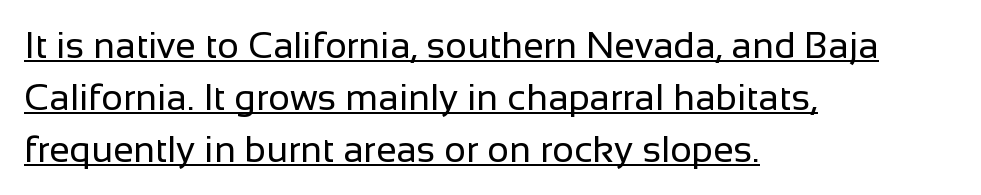
{"serif": "no", "italic": "no", "bold": "no", "weight": "regular", "width": "normal", "stroke_contrast": "low", "x_height": "medium", "monospaced": "no", "underline": "yes", "align": "left", "line_spacing": "normal", "line_spacing_ratio": 1.41, "letter_spacing": "normal", "letter_spacing_em": 0.0, "glyph_px": 37}
